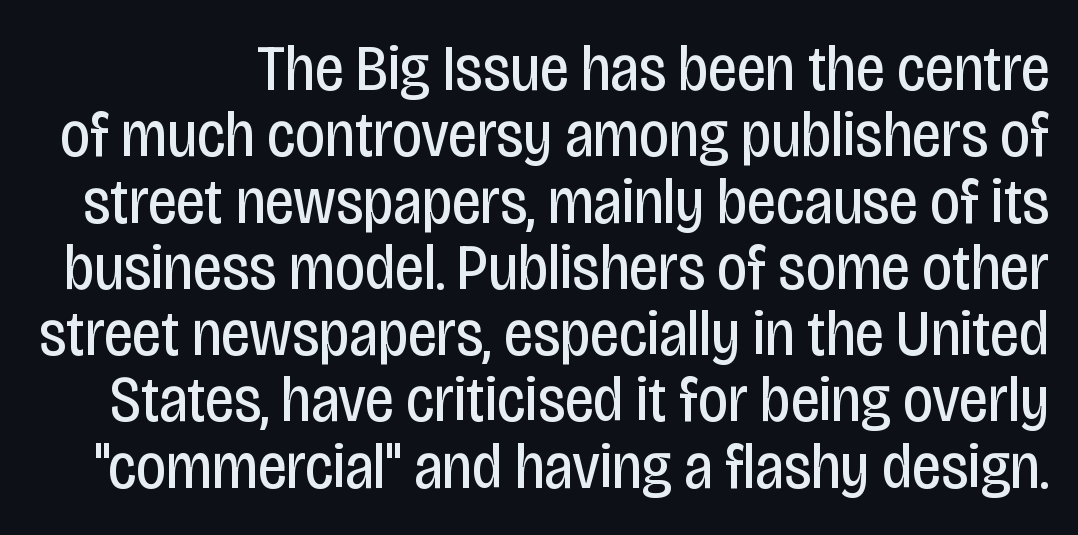
{"serif": "no", "italic": "no", "bold": "no", "weight": "regular", "width": "condensed", "stroke_contrast": "low", "x_height": "large", "monospaced": "no", "underline": "no", "line_spacing": "tight", "line_spacing_ratio": 1.02, "letter_spacing": "normal", "letter_spacing_em": 0.0, "glyph_px": 65}
